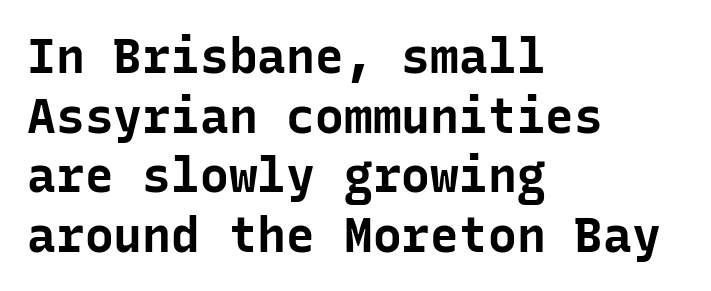
All the whitespace from short lines collects on the right. Heavy, bold letterforms. This rendering leaves character spacing at its baseline value. Check where the strokes stop: nothing finishes them off — pure sans.
